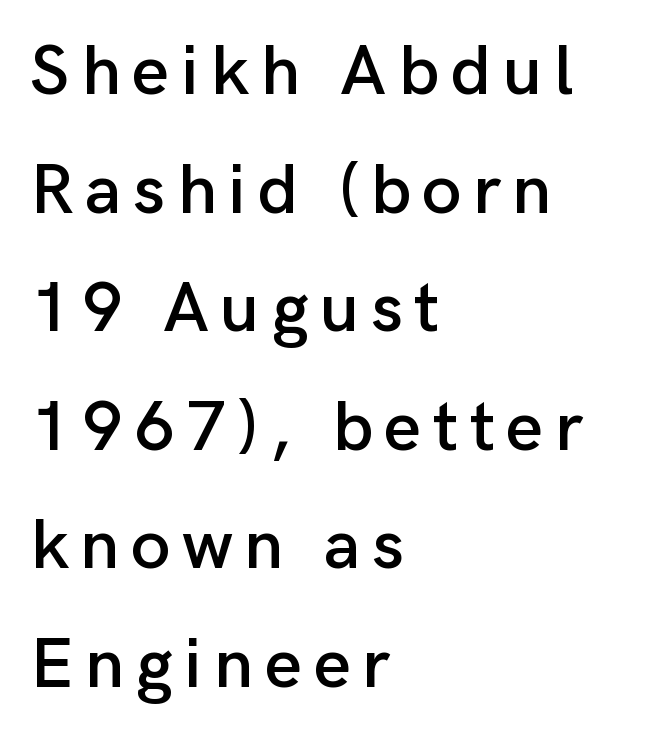
{"serif": "no", "italic": "no", "width": "normal", "stroke_contrast": "low", "x_height": "medium", "monospaced": "no", "underline": "no", "align": "left", "line_spacing": "normal", "line_spacing_ratio": 1.67, "glyph_px": 71}
